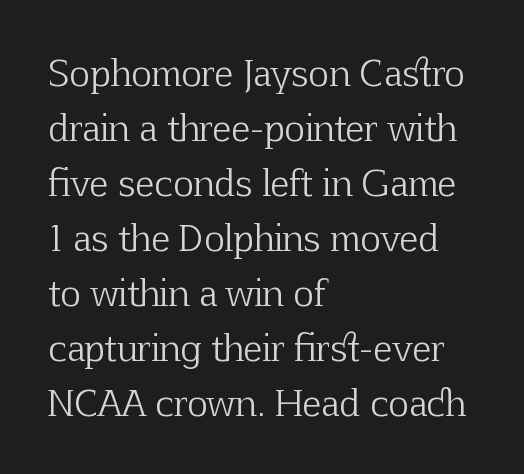
Q: Is the text bold? A: No.
Q: Is the text italic (slanted)? A: No, it is upright.
Q: Is the typeface a serif or a sans-serif typeface? A: Serif.
Q: Is the text underlined? A: No.
Q: How is the paragraph aligned? A: Left-aligned.
Q: Is the spacing between letters normal or unusually wide? A: Normal.
Q: Is the spacing between lines tight, normal or loose? A: Normal.
Q: Width (condensed, normal, or wide)? A: Normal.
Q: Stroke contrast? A: Low.
Q: x-height? A: Medium.
Q: Monospaced? A: No.
